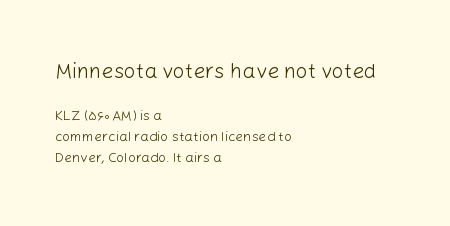
The strip under each line holds only bare page. This sample keeps an unexceptional amount of space between lines. Ascenders rise straight up at ninety degrees. Horizontally, the lines are justified to the leading edge only. In terms of letterspacing, this is plain default setting.
